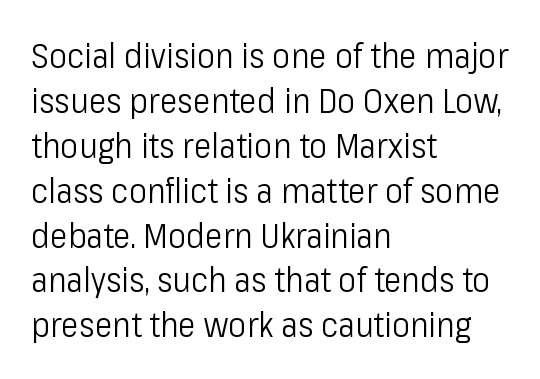
Q: Is the text bold? A: No.
Q: Is the text italic (slanted)? A: No, it is upright.
Q: Is the typeface a serif or a sans-serif typeface? A: Sans-serif.
Q: Is the text underlined? A: No.
Q: How is the paragraph aligned? A: Left-aligned.
Q: Is the spacing between letters normal or unusually wide? A: Normal.
Q: Is the spacing between lines tight, normal or loose? A: Normal.
Q: Width (condensed, normal, or wide)? A: Condensed.
Q: Stroke contrast? A: Low.
Q: x-height? A: Medium.
Q: Monospaced? A: No.
